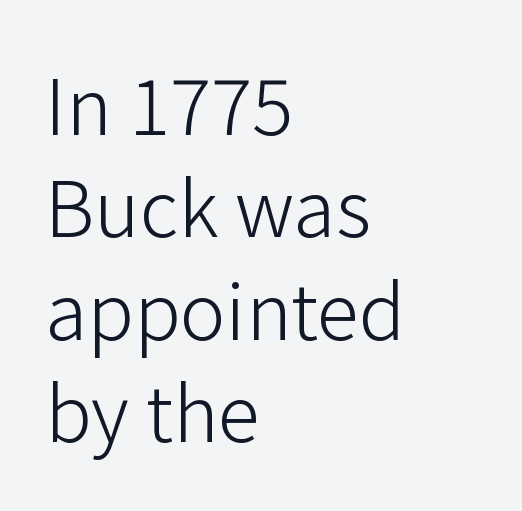
Q: Is the text bold? A: No.
Q: Is the text italic (slanted)? A: No, it is upright.
Q: Is the typeface a serif or a sans-serif typeface? A: Sans-serif.
Q: Is the text underlined? A: No.
Q: How is the paragraph aligned? A: Left-aligned.
Q: Is the spacing between letters normal or unusually wide? A: Normal.
Q: Is the spacing between lines tight, normal or loose? A: Normal.
Q: Width (condensed, normal, or wide)? A: Normal.
Q: Stroke contrast? A: Low.
Q: x-height? A: Medium.
Q: Monospaced? A: No.
